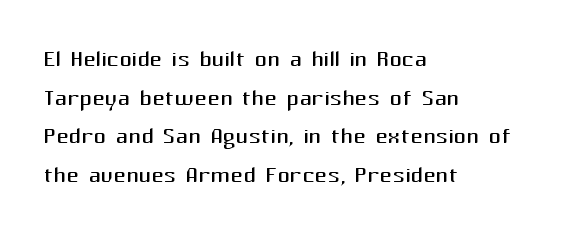
The image shows 31 px regular-weight sans-serif type, upright; set left-aligned, normal line spacing (1.25x), normal letter spacing, not underlined; medium stroke contrast and a medium x-height.
